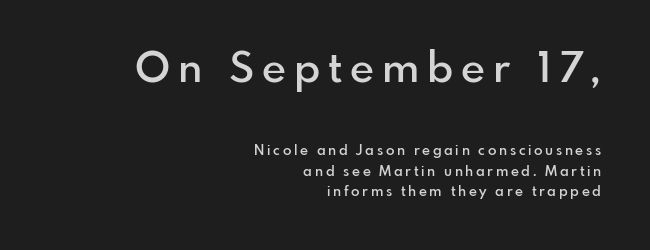
Q: Is the text bold? A: Semi-bold.
Q: Is the text italic (slanted)? A: No, it is upright.
Q: Is the typeface a serif or a sans-serif typeface? A: Sans-serif.
Q: Is the text underlined? A: No.
Q: How is the paragraph aligned? A: Right-aligned.
Q: Is the spacing between lines tight, normal or loose? A: Normal.
Q: Which block of text is set in a larger size, the first (top) or the second (bottom)? A: The first (top) one.
Q: Width (condensed, normal, or wide)? A: Normal.
Q: Stroke contrast? A: Low.
Q: x-height? A: Small.
Q: Monospaced? A: No.
